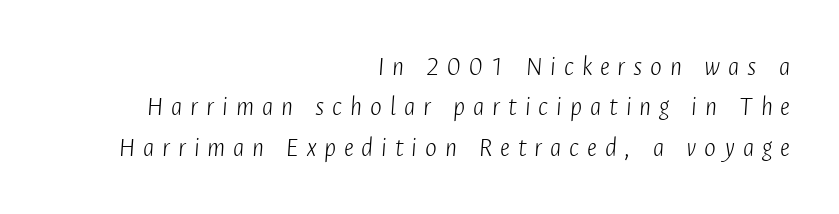
Q: Is the text bold? A: No.
Q: Is the text italic (slanted)? A: Yes, it leans right by about 4 degrees.
Q: Is the text underlined? A: No.
Q: How is the paragraph aligned? A: Right-aligned.
Q: Is the spacing between letters normal or unusually wide? A: Unusually wide.
Q: Is the spacing between lines tight, normal or loose? A: Normal.
Q: Width (condensed, normal, or wide)? A: Condensed.
Q: Stroke contrast? A: Low.
Q: x-height? A: Medium.
Q: Monospaced? A: No.
